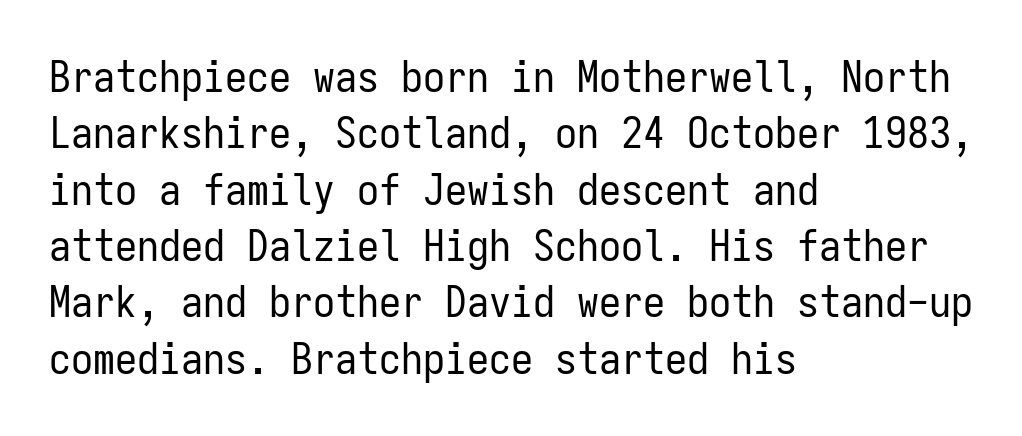
The image shows 44 px regular-weight, condensed sans-serif type, upright, monospaced; set left-aligned, normal line spacing (1.28x), normal letter spacing, not underlined; low stroke contrast and a medium x-height.
